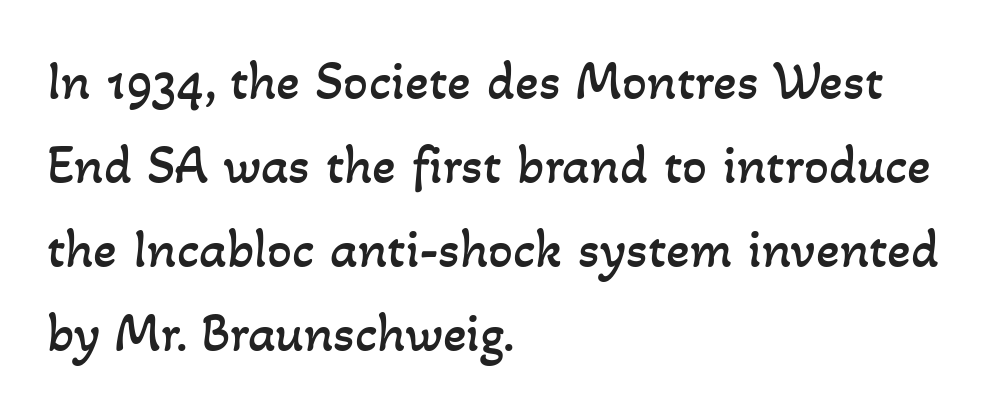
Quick note: underline off. You could call the tracking neutral — neither tight nor loose. Do the characters align in a grid? No, the font is proportional. Layout note: lines flush left.
